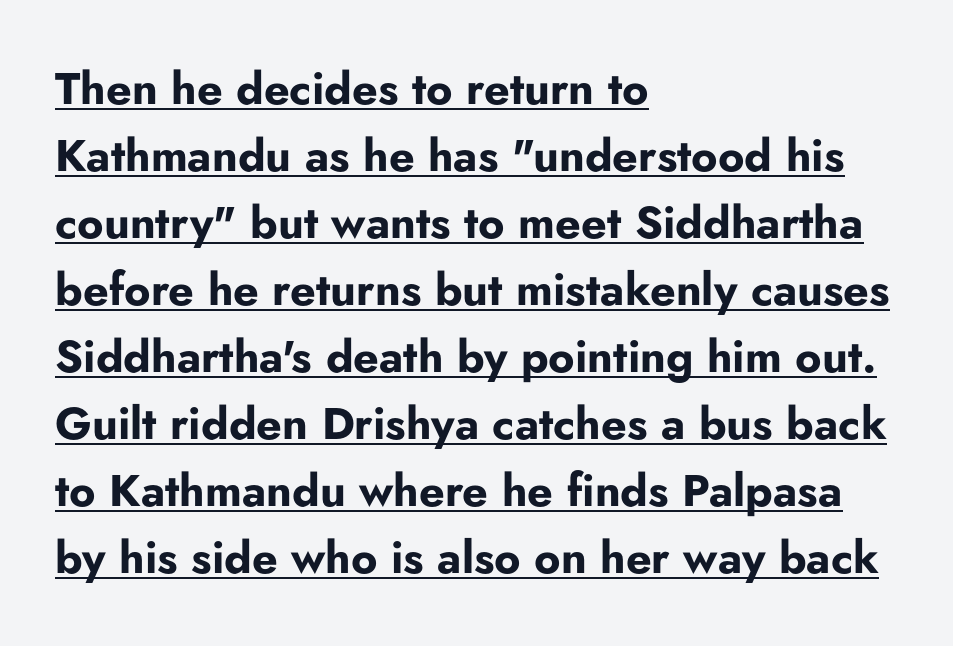
Each letter keeps its own natural width here, so spacing adapts to shape. Check where the strokes stop: nothing finishes them off — pure sans. Weight check: bold — yes, fully. Teacher's note: observe the even left margin — that is flush-left alignment. Here the glyphs are tracked normally, forming tight word shapes.
